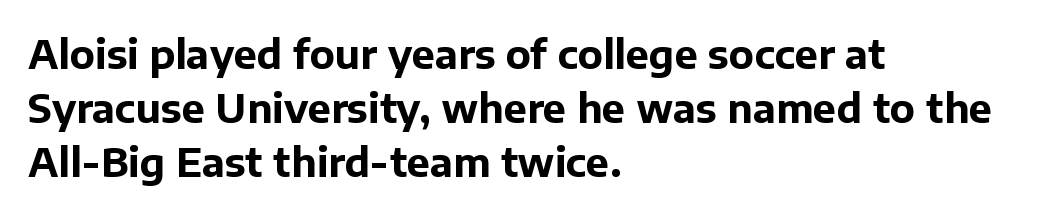
{"serif": "no", "italic": "no", "bold": "yes", "weight": "bold", "width": "normal", "stroke_contrast": "low", "x_height": "medium", "monospaced": "no", "underline": "no", "align": "left", "line_spacing": "normal", "line_spacing_ratio": 1.38, "letter_spacing": "normal", "letter_spacing_em": 0.0, "glyph_px": 39}
